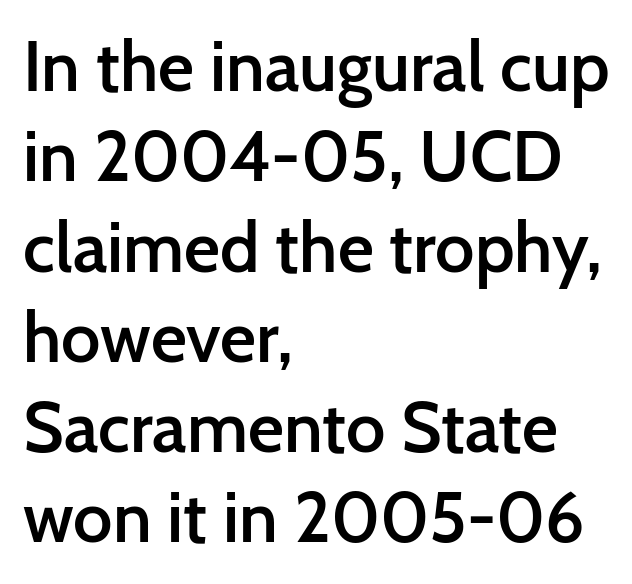
Q: Is the text bold? A: Semi-bold.
Q: Is the text italic (slanted)? A: No, it is upright.
Q: Is the typeface a serif or a sans-serif typeface? A: Sans-serif.
Q: Is the text underlined? A: No.
Q: How is the paragraph aligned? A: Left-aligned.
Q: Is the spacing between letters normal or unusually wide? A: Normal.
Q: Is the spacing between lines tight, normal or loose? A: Normal.
Q: Width (condensed, normal, or wide)? A: Normal.
Q: Stroke contrast? A: Low.
Q: x-height? A: Medium.
Q: Monospaced? A: No.
